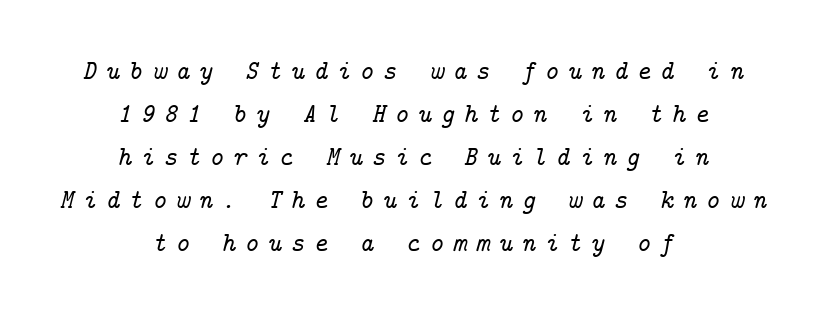
{"italic": "yes", "lean": "right", "slant_degrees": 14, "underline": "no", "align": "center", "line_spacing": "normal", "line_spacing_ratio": 1.59, "letter_spacing": "wide", "letter_spacing_em": 0.33, "glyph_px": 27}
